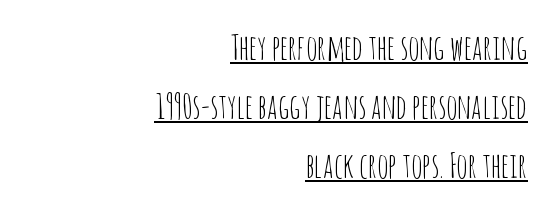
Q: Is the text bold? A: No.
Q: Is the text italic (slanted)? A: No, it is upright.
Q: Is the typeface a serif or a sans-serif typeface? A: Sans-serif.
Q: Is the text underlined? A: Yes.
Q: How is the paragraph aligned? A: Right-aligned.
Q: Is the spacing between letters normal or unusually wide? A: Normal.
Q: Width (condensed, normal, or wide)? A: Condensed.
Q: Stroke contrast? A: Low.
Q: x-height? A: Large.
Q: Monospaced? A: No.
